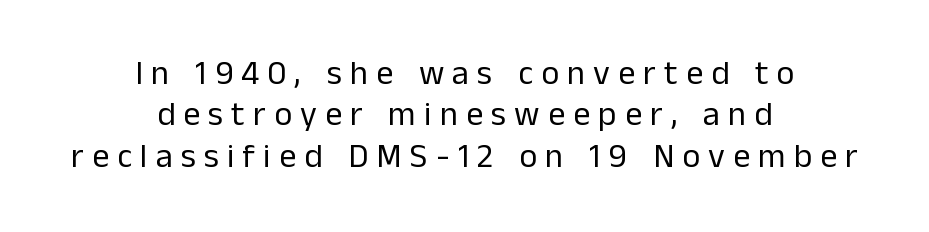
Q: Is the text bold? A: No.
Q: Is the text italic (slanted)? A: No, it is upright.
Q: Is the typeface a serif or a sans-serif typeface? A: Sans-serif.
Q: Is the text underlined? A: No.
Q: How is the paragraph aligned? A: Centered.
Q: Is the spacing between letters normal or unusually wide? A: Unusually wide.
Q: Width (condensed, normal, or wide)? A: Normal.
Q: Stroke contrast? A: Low.
Q: x-height? A: Medium.
Q: Monospaced? A: No.
